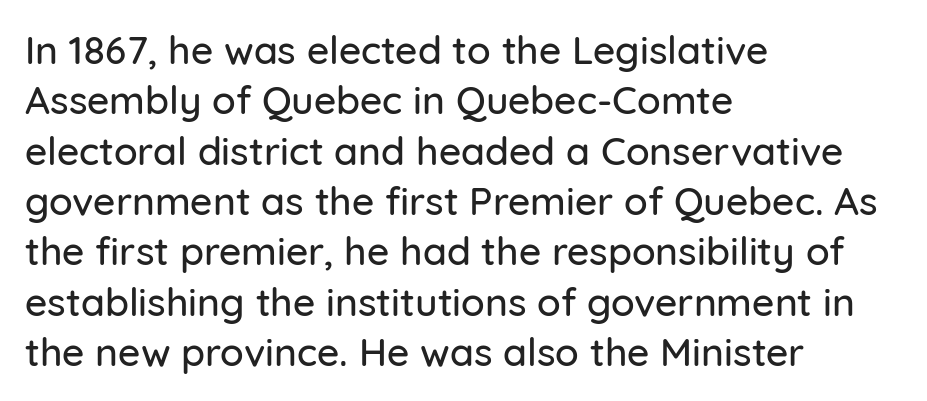
The passage shown is not underscored anywhere. These lines are rendered in a variable-pitch font. Letterform terminals end flat and unadorned throughout the passage. Line beginnings align vertically; line endings do not. You could call the tracking neutral — neither tight nor loose.
